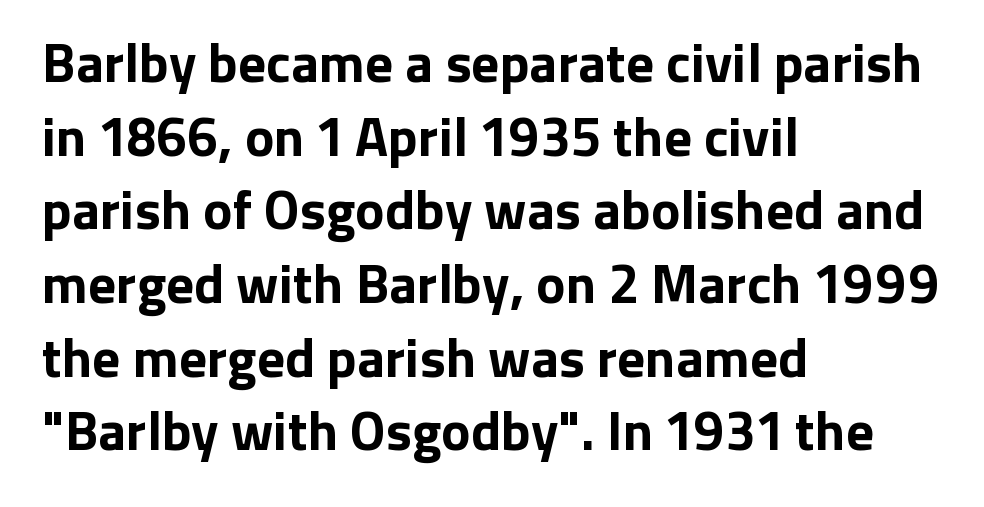
The image shows 55 px bold sans-serif type, upright; set left-aligned, normal line spacing (1.34x), normal letter spacing, not underlined; low stroke contrast and a medium x-height.
